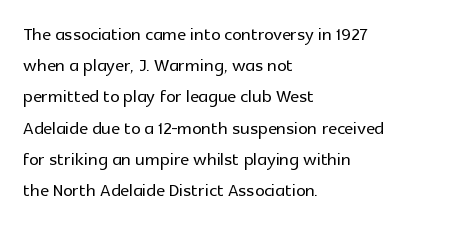
Does the copy run flush right? No — it runs flush left. The font's upright variant was chosen for this text. Descender tails drop into unmarked territory. Reading down the column, the eye jumps a familiar distance to each next line.
